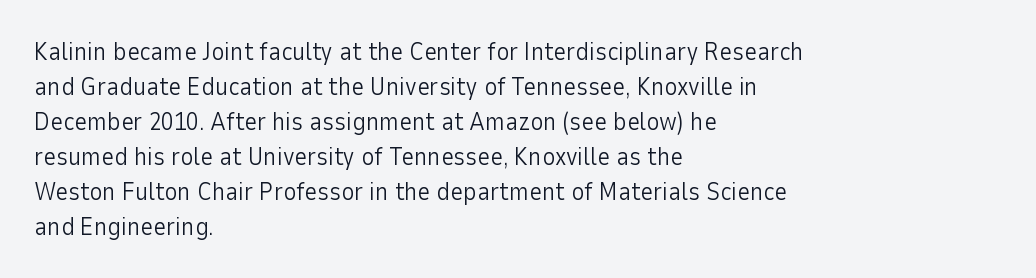
The image shows 25 px text type, upright; set left-aligned, normal line spacing (1.4x), normal letter spacing, not underlined.
